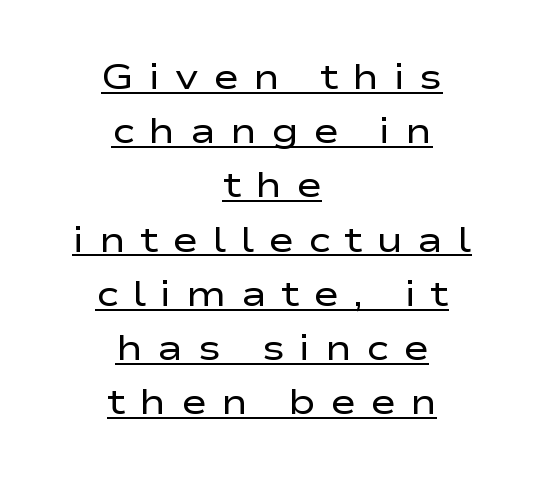
The image shows 35 px regular-weight, wide sans-serif type, upright; set centered, normal line spacing (1.55x), unusually wide letter spacing (+0.41 em), underlined; low stroke contrast and a medium x-height.
